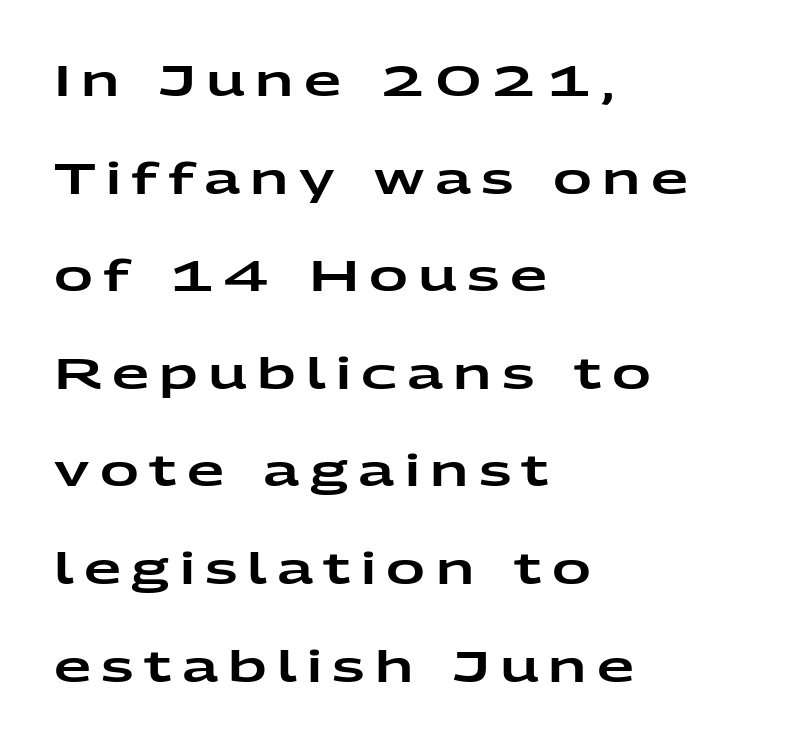
The image shows 43 px wide sans-serif type, upright; set left-aligned, loose line spacing (2.27x), unusually wide letter spacing (+0.24 em), not underlined; low stroke contrast and a medium x-height.
